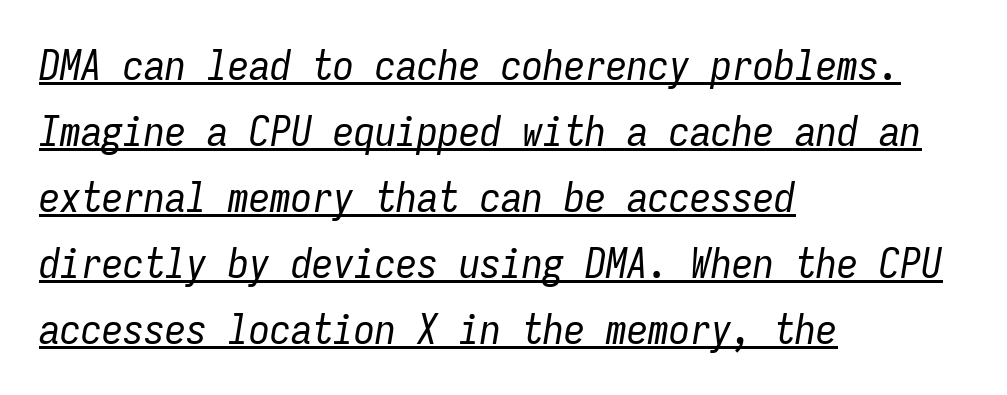
The image shows 42 px regular-weight, condensed type, italic (leaning right), monospaced; set left-aligned, normal line spacing (1.57x), normal letter spacing, underlined; low stroke contrast and a medium x-height.
